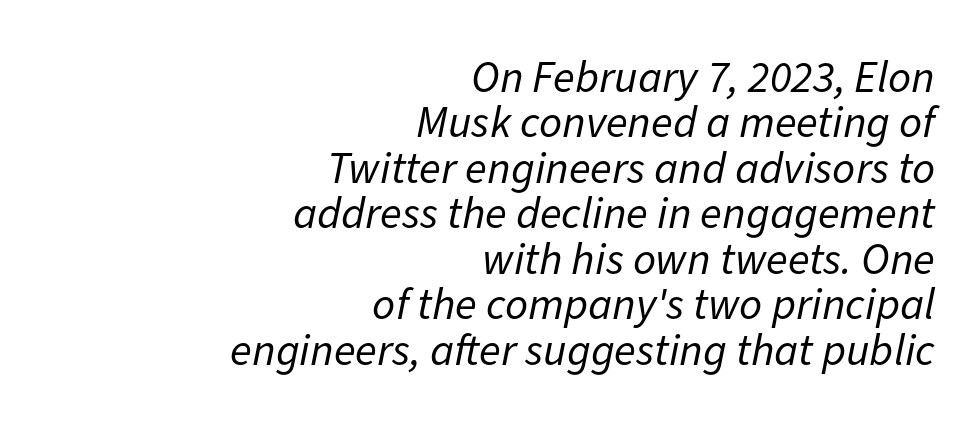
Rows of type sit shoulder to shoulder in the vertical direction. Is this a fixed-width face? No — the glyphs have proportional, varying widths. In terms of posture, this sample is oblique. Nothing unusual about the tracking: characters are spaced as the font intends.
